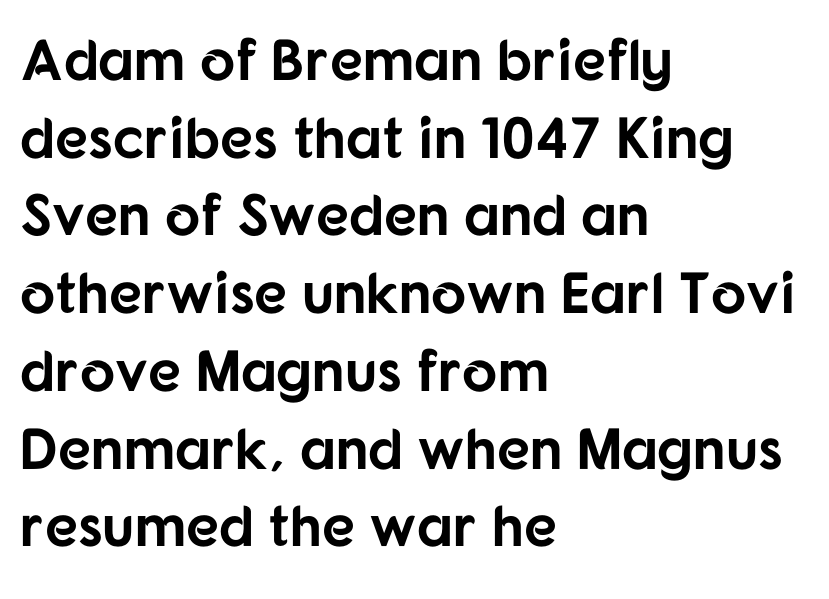
Q: Is the text bold? A: Yes.
Q: Is the text italic (slanted)? A: No, it is upright.
Q: Is the typeface a serif or a sans-serif typeface? A: Sans-serif.
Q: Is the text underlined? A: No.
Q: How is the paragraph aligned? A: Left-aligned.
Q: Is the spacing between letters normal or unusually wide? A: Normal.
Q: Is the spacing between lines tight, normal or loose? A: Normal.
Q: Width (condensed, normal, or wide)? A: Normal.
Q: Stroke contrast? A: Low.
Q: x-height? A: Medium.
Q: Monospaced? A: No.
